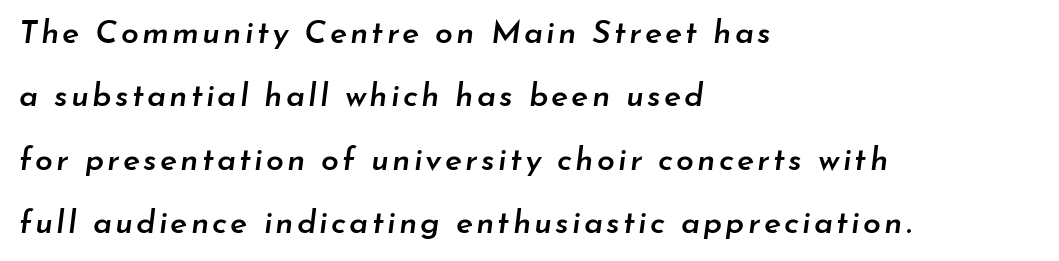
{"italic": "yes", "lean": "right", "slant_degrees": 7, "bold": "semi", "weight": "semibold", "width": "normal", "stroke_contrast": "low", "x_height": "small", "monospaced": "no", "underline": "no", "align": "left", "line_spacing": "loose", "line_spacing_ratio": 1.98, "glyph_px": 32}
